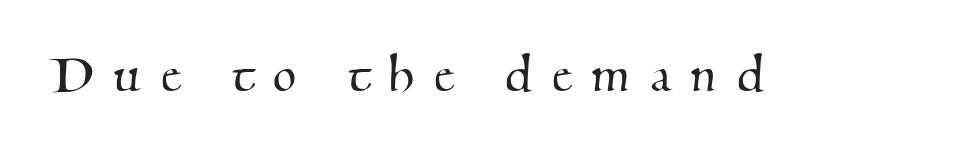
Each word looks stretched out because of the extra space between its letters. Type style note: has serifs. A typesetter would call this proportional, since set widths differ per character. Quick note: underline off.
